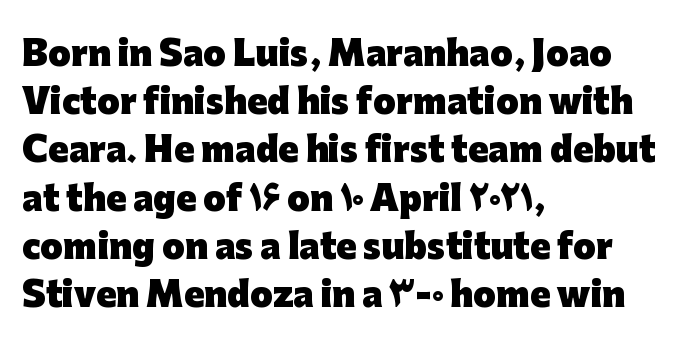
{"serif": "no", "italic": "no", "bold": "yes", "weight": "heavy", "width": "normal", "stroke_contrast": "low", "x_height": "medium", "monospaced": "no", "underline": "no", "align": "left", "line_spacing": "normal", "line_spacing_ratio": 1.46, "letter_spacing": "normal", "letter_spacing_em": 0.0, "glyph_px": 33}
